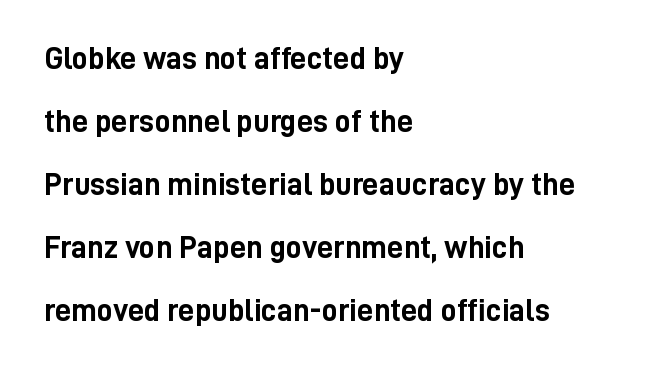
{"serif": "no", "italic": "no", "bold": "yes", "weight": "semibold", "width": "condensed", "stroke_contrast": "low", "x_height": "medium", "monospaced": "no", "underline": "no", "align": "left", "line_spacing": "loose", "line_spacing_ratio": 1.97, "letter_spacing": "normal", "letter_spacing_em": 0.0, "glyph_px": 32}
